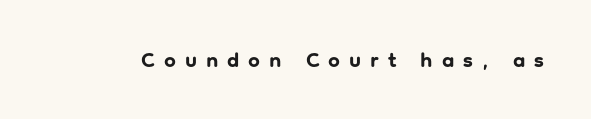
Descender tails drop into unmarked territory. Tall strokes in this sample are plumb rather than angled. Pretty heavy lettering here — definitely bold. This sample uses expanded letter spacing, leaving extra air between glyphs.
